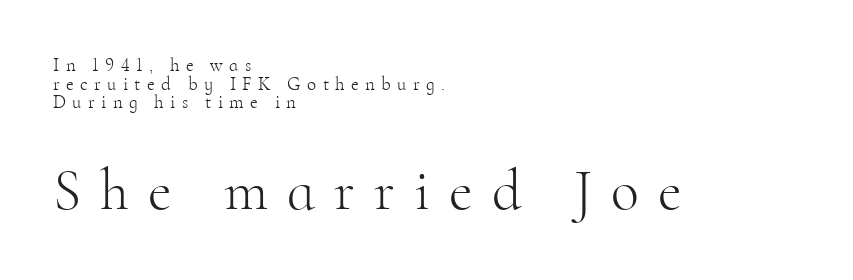
You could only call the tracking loose — the letters float apart. Typographically, this falls in the serif category. Honestly, there is no underline to notice here at all. Teacher's note: observe the even left margin — that is flush-left alignment.
